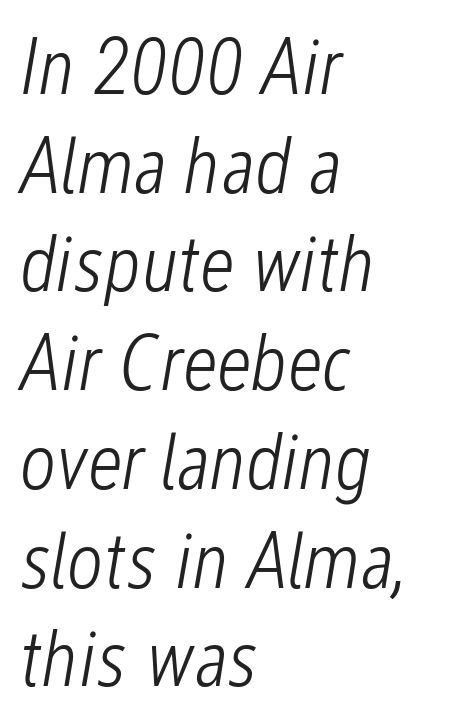
Q: Is the text bold? A: No.
Q: Is the text italic (slanted)? A: Yes, it leans right by about 12 degrees.
Q: Is the text underlined? A: No.
Q: How is the paragraph aligned? A: Left-aligned.
Q: Is the spacing between letters normal or unusually wide? A: Normal.
Q: Is the spacing between lines tight, normal or loose? A: Normal.
Q: Width (condensed, normal, or wide)? A: Condensed.
Q: Stroke contrast? A: Low.
Q: x-height? A: Medium.
Q: Monospaced? A: No.
